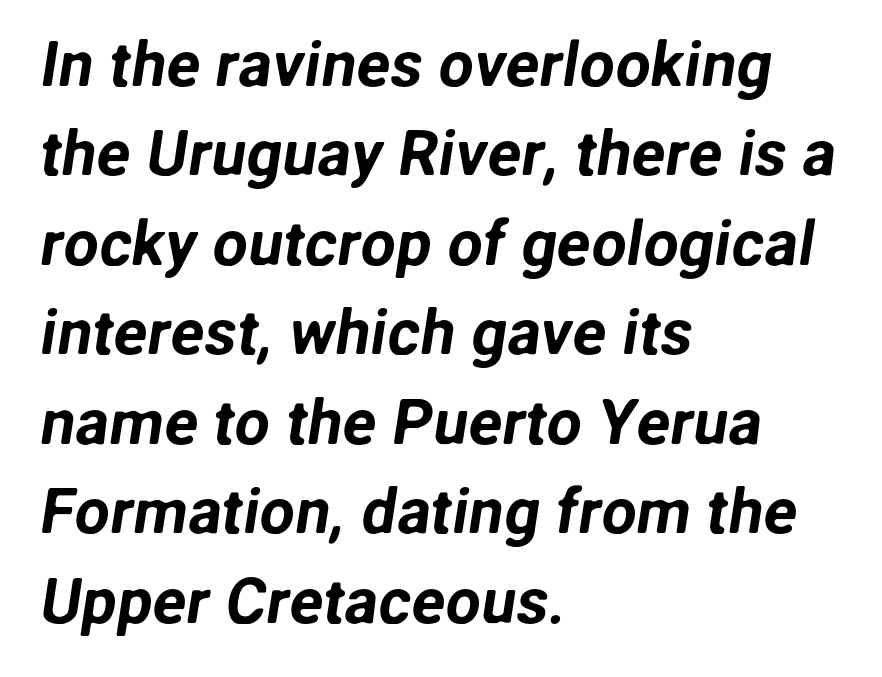
The face used here is a sans, in the tradition of grotesques and geometrics. These lines are set flush left with a ragged right edge. Lines of text with bare space underneath. The face used here is rendered with its standard letterfit. Proportional: the letters do not fall into vertical columns. Honestly, the row spacing looks completely unremarkable.
